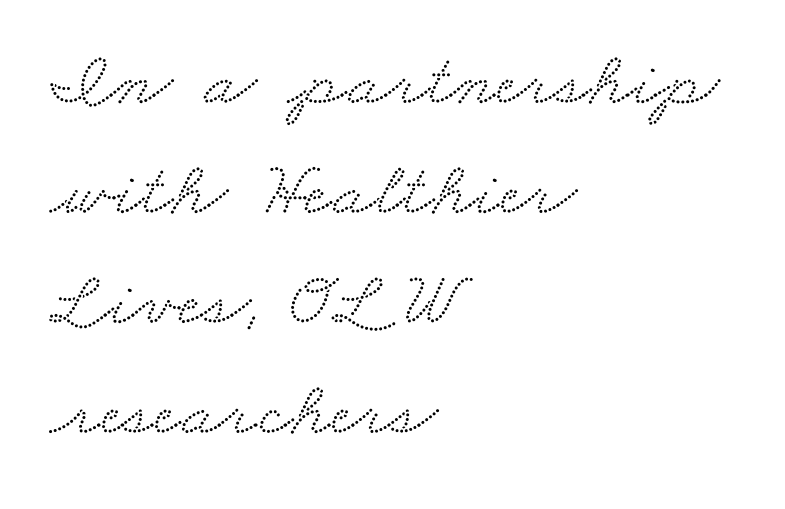
The image shows 77 px wide serif type; set left-aligned, normal line spacing (1.43x), normal letter spacing, not underlined; medium stroke contrast and a small x-height.
